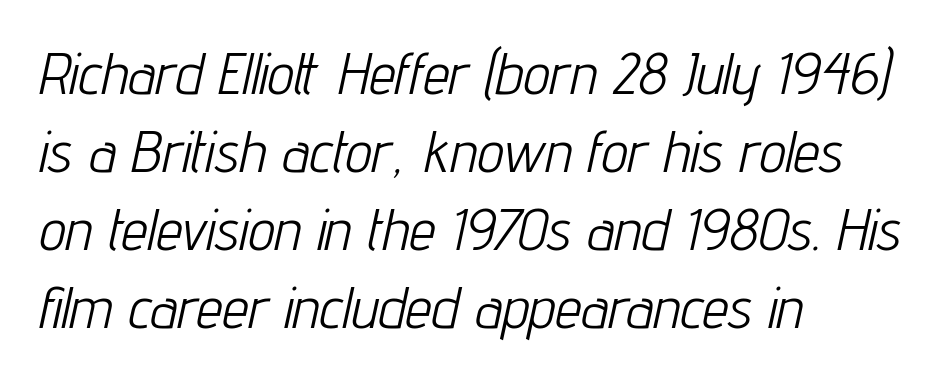
{"italic": "yes", "lean": "right", "slant_degrees": 12, "bold": "no", "weight": "light", "width": "condensed", "stroke_contrast": "low", "x_height": "medium", "monospaced": "no", "underline": "no", "align": "left", "line_spacing": "normal", "line_spacing_ratio": 1.32, "letter_spacing": "normal", "letter_spacing_em": 0.0, "glyph_px": 59}
